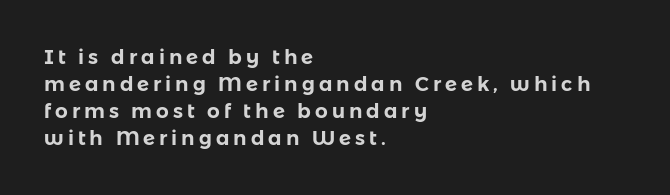
{"italic": "no", "underline": "no", "align": "left", "line_spacing": "normal", "line_spacing_ratio": 1.35, "letter_spacing": "wide", "letter_spacing_em": 0.2, "glyph_px": 20}
